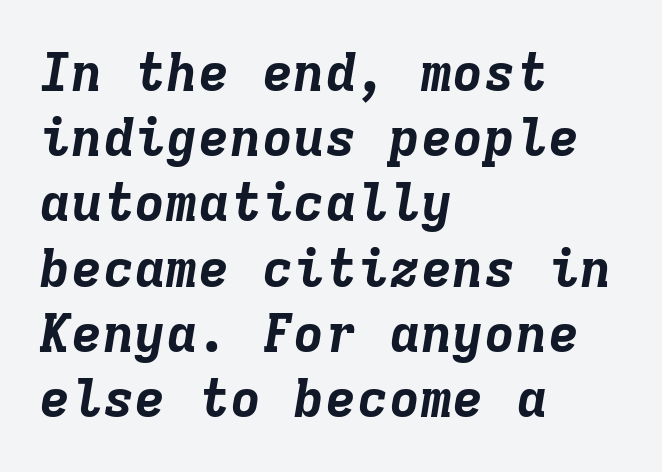
Quick note: underline off. Looking at the ascenders, they clearly lean. The face used here has the dense, thick strokes of a bold. Spacing verdict: monospaced, one width for all characters. Caption: multi-line text, flush left, ragged right.
